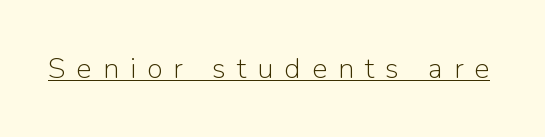
The letters stand upright; this is a roman face. Regarding serifs, this sample does without them. A rule runs beneath these lines of type. Proportional: the letters do not fall into vertical columns. A quiet, ordinary-to-light weight characterises the typeface.
